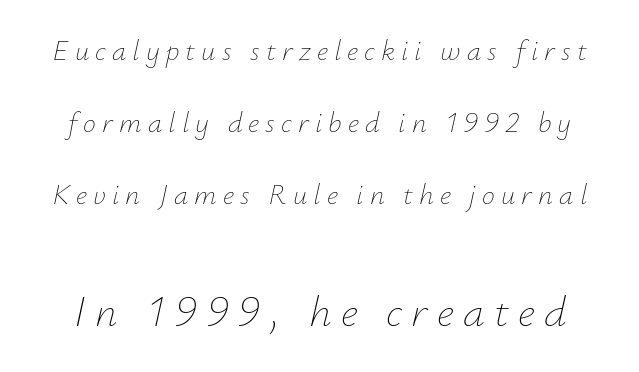
Descenders hang freely into open space. Tall strokes in this sample are angled rather than plumb. Weight: not bold — regular or lighter. The letters advance in unequal steps, a hallmark of proportional type.
